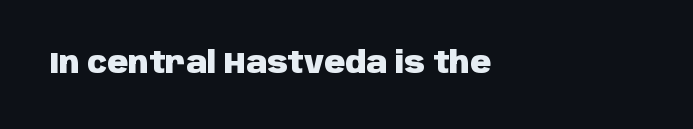
{"serif": "no", "italic": "no", "bold": "yes", "weight": "heavy", "width": "normal", "stroke_contrast": "low", "x_height": "large", "monospaced": "no", "underline": "no", "align": "left", "letter_spacing": "normal", "letter_spacing_em": 0.0, "glyph_px": 29}
